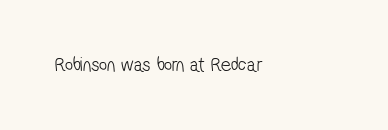
Descender tails drop into unmarked territory. The text block is weighted toward the left margin, trailing off unevenly rightward. Is this a heavy cut? Hardly; it is regular or lighter. The line texture is even and compact thanks to regular tracking.
